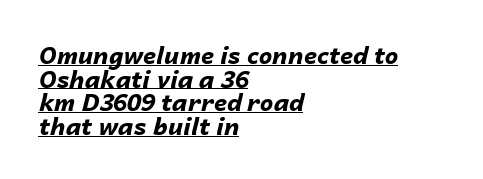
The image shows 24 px bold type, italic (leaning right); set left-aligned, tight line spacing (0.98x), normal letter spacing, underlined.
